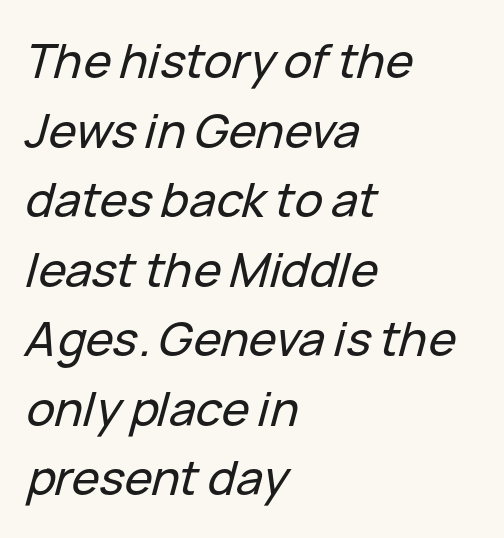
Slanted lettering throughout. This rendering leaves character spacing at its baseline value. Short and long lines alike share a common starting point at left. These lines are rendered in a variable-pitch font. Horizontal bands of white between lines are of average thickness. The gap between lines stays unmarked.
